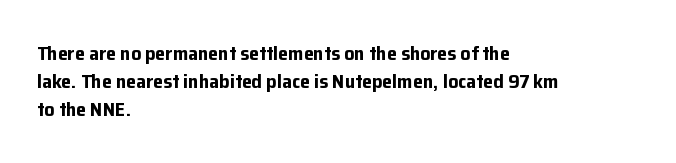
Upright lettering throughout. Each line starts at the same left margin while the right side varies. The passage shown has conventional tracking throughout. The glyphs have the mass of a bold cut. Summary of vertical rhythm: regular, with standard interline spacing. Words float on clear page, feet unadorned.
